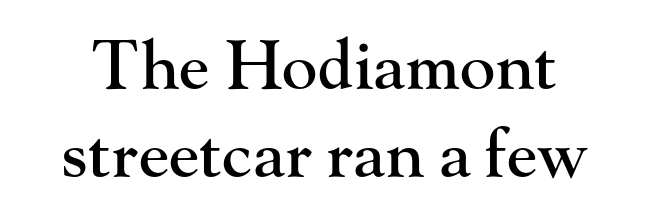
The image shows 67 px serif type, upright; set normal line spacing (1.32x), normal letter spacing, not underlined; high stroke contrast and a small x-height.
